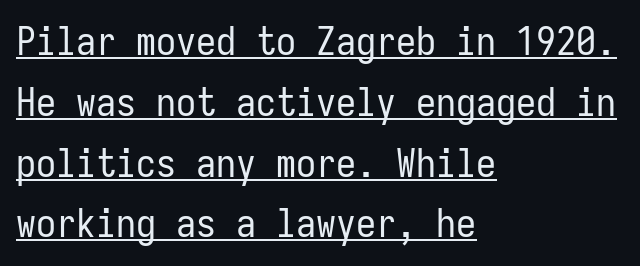
The image shows 40 px regular-weight, condensed sans-serif type, upright, monospaced; set left-aligned, normal line spacing (1.52x), normal letter spacing, underlined; low stroke contrast and a medium x-height.
